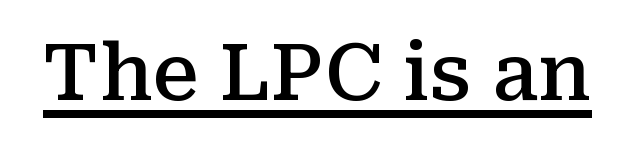
Q: Is the text bold? A: Semi-bold.
Q: Is the text italic (slanted)? A: No, it is upright.
Q: Is the typeface a serif or a sans-serif typeface? A: Serif.
Q: Is the text underlined? A: Yes.
Q: Is the spacing between letters normal or unusually wide? A: Normal.
Q: Width (condensed, normal, or wide)? A: Normal.
Q: Stroke contrast? A: Medium.
Q: x-height? A: Medium.
Q: Monospaced? A: No.
